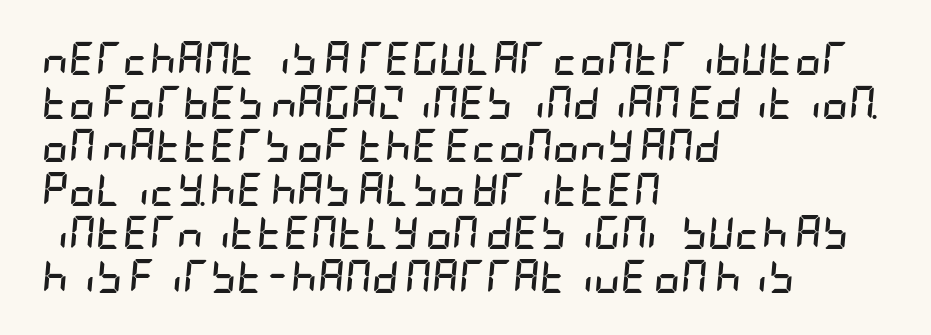
{"italic": "yes", "lean": "right", "slant_degrees": 5, "bold": "yes", "weight": "semibold", "width": "condensed", "stroke_contrast": "low", "x_height": "large", "underline": "no", "align": "left", "line_spacing": "normal", "line_spacing_ratio": 1.32, "letter_spacing": "normal", "letter_spacing_em": 0.0, "glyph_px": 33}
